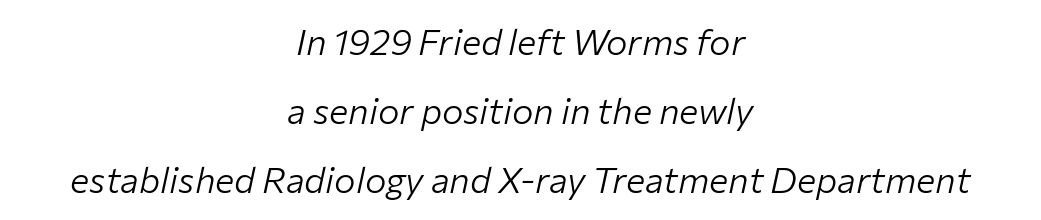
{"italic": "yes", "lean": "right", "slant_degrees": 12, "bold": "no", "weight": "light", "width": "normal", "stroke_contrast": "low", "x_height": "medium", "monospaced": "no", "underline": "no", "align": "center", "line_spacing": "loose", "line_spacing_ratio": 1.92, "letter_spacing": "normal", "letter_spacing_em": 0.0, "glyph_px": 36}
